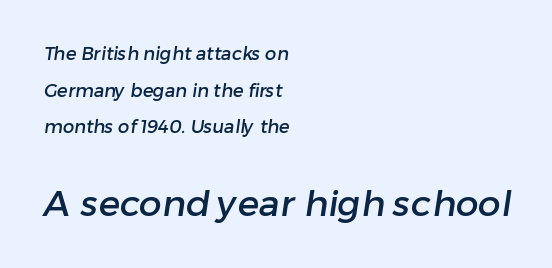
The image shows 36 px sans-serif type; set left-aligned, loose line spacing (2.04x), normal letter spacing, not underlined; the second (bottom) block is 2.0x larger; low stroke contrast and a medium x-height.
